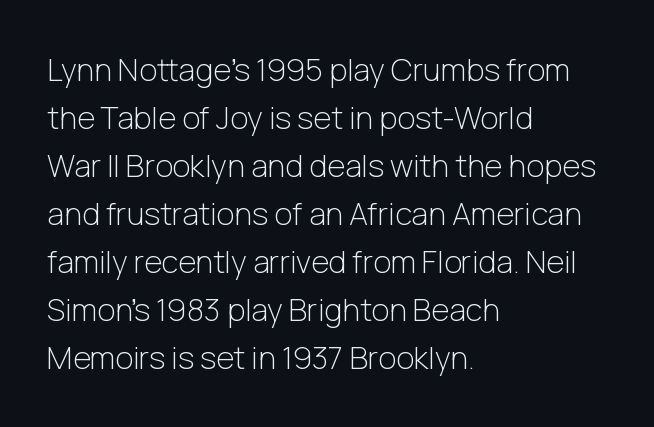
{"serif": "no", "italic": "no", "bold": "no", "weight": "light", "width": "normal", "stroke_contrast": "low", "x_height": "medium", "monospaced": "no", "underline": "no", "align": "left", "line_spacing": "normal", "line_spacing_ratio": 1.55, "letter_spacing": "normal", "letter_spacing_em": 0.0, "glyph_px": 31}
